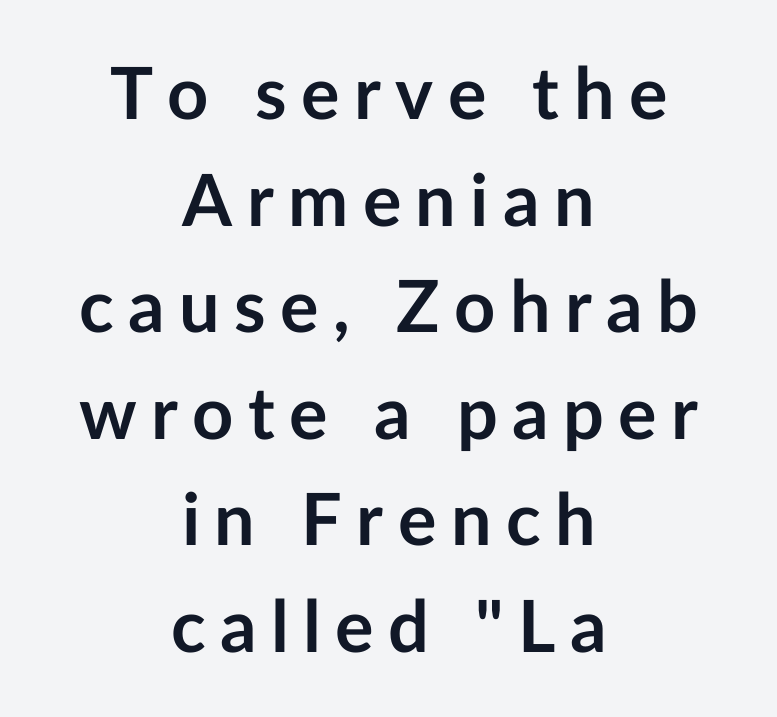
The image shows 72 px semibold sans-serif type, upright; set centered, normal line spacing (1.48x), unusually wide letter spacing (+0.2 em), not underlined; low stroke contrast and a medium x-height.
